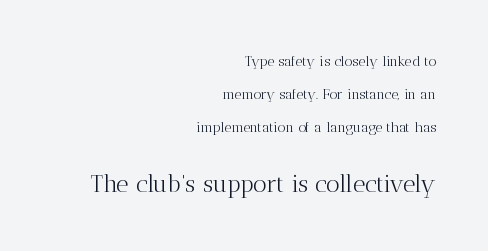
Q: Is the text bold? A: No.
Q: Is the text italic (slanted)? A: No, it is upright.
Q: Is the text underlined? A: No.
Q: How is the paragraph aligned? A: Right-aligned.
Q: Is the spacing between letters normal or unusually wide? A: Normal.
Q: Is the spacing between lines tight, normal or loose? A: Loose.
Q: Which block of text is set in a larger size, the first (top) or the second (bottom)? A: The second (bottom) one.
